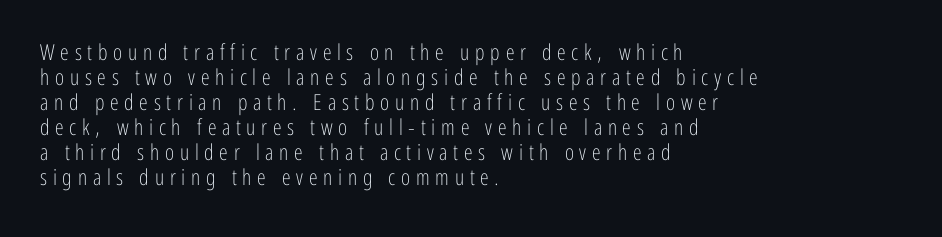
Q: Is the text bold? A: No.
Q: Is the text italic (slanted)? A: No, it is upright.
Q: Is the text underlined? A: No.
Q: How is the paragraph aligned? A: Left-aligned.
Q: Is the spacing between letters normal or unusually wide? A: Unusually wide.
Q: Is the spacing between lines tight, normal or loose? A: Tight.
